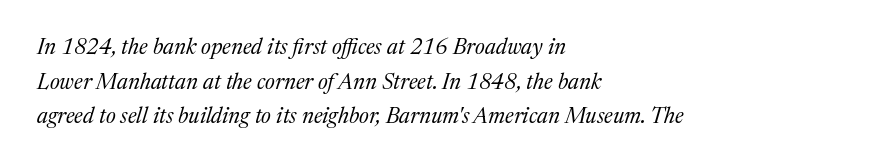
The image shows 22 px text type, italic (leaning right); set left-aligned, normal line spacing (1.57x), normal letter spacing, not underlined.
